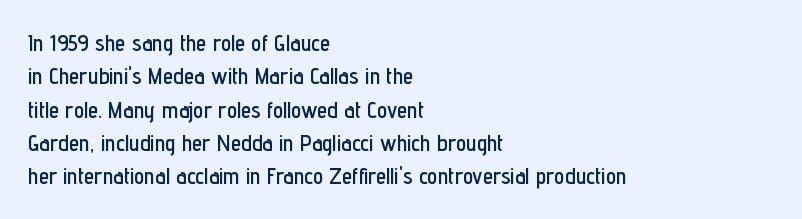
The image shows 23 px text type, upright; set left-aligned, normal line spacing (1.45x), normal letter spacing, not underlined.
